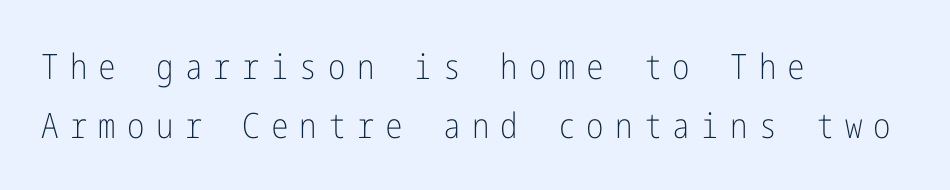
Q: Is the text bold? A: No.
Q: Is the text italic (slanted)? A: No, it is upright.
Q: Is the typeface a serif or a sans-serif typeface? A: Sans-serif.
Q: Is the text underlined? A: No.
Q: How is the paragraph aligned? A: Left-aligned.
Q: Is the spacing between letters normal or unusually wide? A: Unusually wide.
Q: Is the spacing between lines tight, normal or loose? A: Normal.
Q: Width (condensed, normal, or wide)? A: Condensed.
Q: Stroke contrast? A: Low.
Q: x-height? A: Medium.
